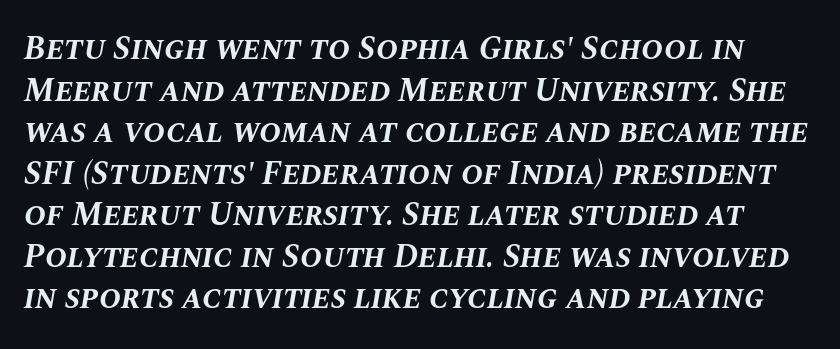
{"italic": "yes", "lean": "right", "slant_degrees": 10, "bold": "yes", "weight": "bold", "width": "normal", "stroke_contrast": "medium", "x_height": "large", "monospaced": "no", "underline": "no", "line_spacing": "normal", "line_spacing_ratio": 1.26, "letter_spacing": "normal", "letter_spacing_em": 0.0, "glyph_px": 33}
